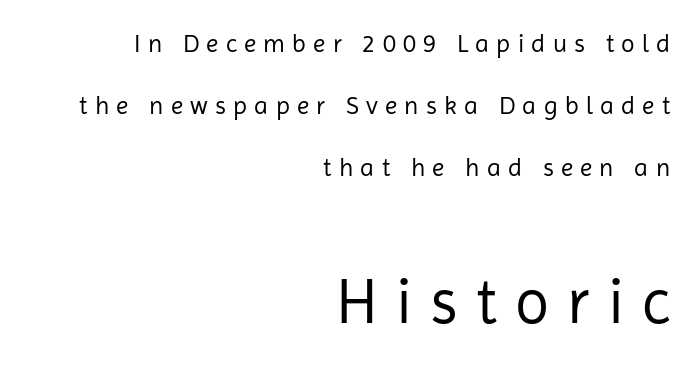
Q: Is the text bold? A: No.
Q: Is the text italic (slanted)? A: No, it is upright.
Q: Is the typeface a serif or a sans-serif typeface? A: Sans-serif.
Q: Is the text underlined? A: No.
Q: How is the paragraph aligned? A: Right-aligned.
Q: Is the spacing between letters normal or unusually wide? A: Unusually wide.
Q: Is the spacing between lines tight, normal or loose? A: Loose.
Q: Which block of text is set in a larger size, the first (top) or the second (bottom)? A: The second (bottom) one.
Q: Width (condensed, normal, or wide)? A: Normal.
Q: Stroke contrast? A: Low.
Q: x-height? A: Medium.
Q: Monospaced? A: No.
